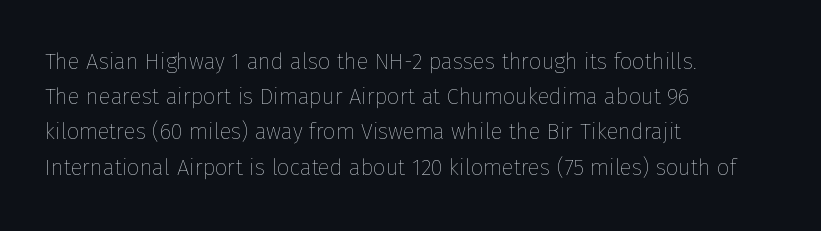
A quiet, ordinary-to-light weight characterises the typeface. Default kerning and tracking; the words read as compact shapes. These lines stack with their left ends in a neat column. The leading is moderate, giving the passage an even texture.
